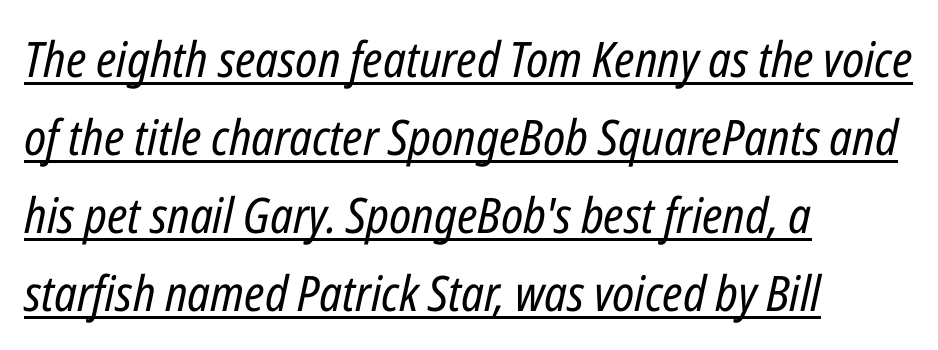
In terms of leading, this rendering sits right in the middle. What decoration does the sample have? An underline. The passage is arranged the way most books set body copy — flush left. These lines are rendered in a variable-pitch font.
